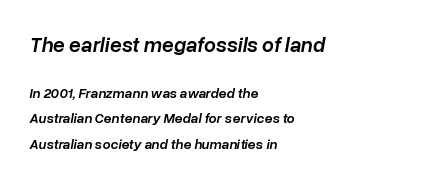
Q: Is the text bold? A: Semi-bold.
Q: Is the text italic (slanted)? A: Yes, it leans right by about 10 degrees.
Q: Is the text underlined? A: No.
Q: How is the paragraph aligned? A: Left-aligned.
Q: Is the spacing between letters normal or unusually wide? A: Normal.
Q: Which block of text is set in a larger size, the first (top) or the second (bottom)? A: The first (top) one.
